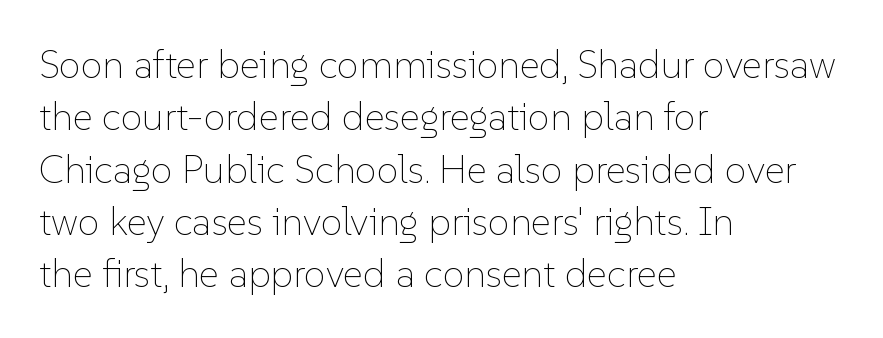
Q: Is the text bold? A: No.
Q: Is the text italic (slanted)? A: No, it is upright.
Q: Is the text underlined? A: No.
Q: How is the paragraph aligned? A: Left-aligned.
Q: Is the spacing between letters normal or unusually wide? A: Normal.
Q: Is the spacing between lines tight, normal or loose? A: Normal.
Q: Width (condensed, normal, or wide)? A: Normal.
Q: Stroke contrast? A: Low.
Q: x-height? A: Medium.
Q: Monospaced? A: No.
